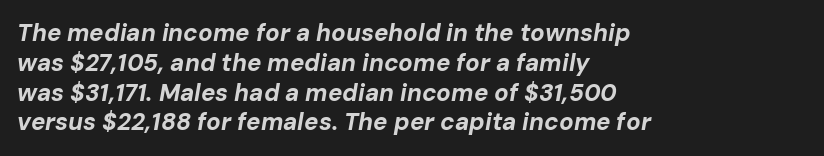
{"italic": "yes", "lean": "right", "slant_degrees": 10, "bold": "yes", "underline": "no", "align": "left", "line_spacing_ratio": 1.24, "letter_spacing": "normal", "letter_spacing_em": 0.0, "glyph_px": 24}
